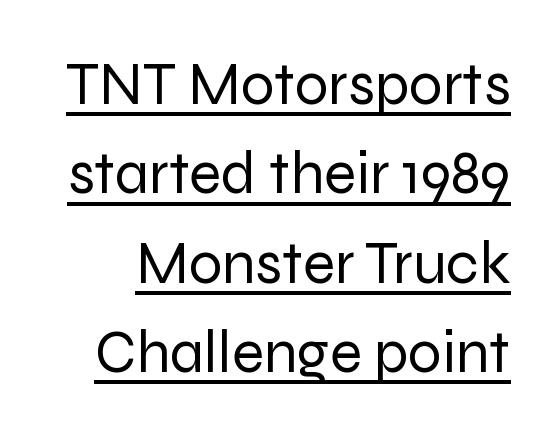
Regular leading. The letters sit at their default tracking, neither squeezed nor spread. Check where the strokes stop: nothing finishes them off — pure sans. Letters have the restrained weight of plain body copy at most. Compared with undecorated copy, this sample adds a rule below the words. These lines are rendered in a variable-pitch font.
